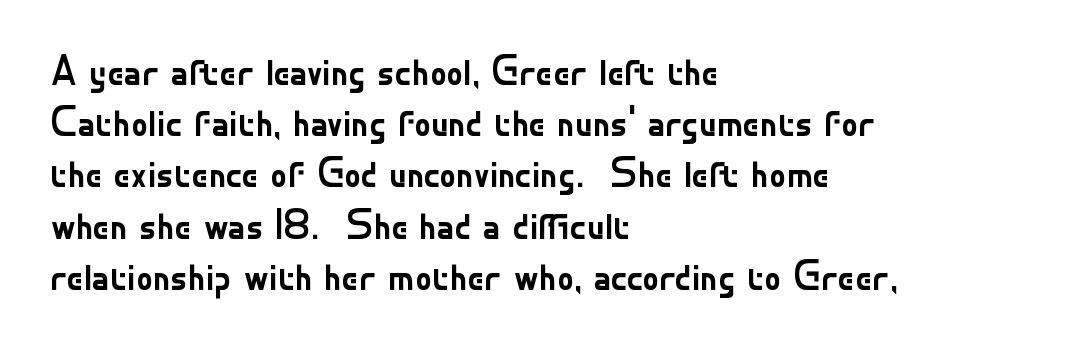
Q: Is the text bold? A: No.
Q: Is the text italic (slanted)? A: No, it is upright.
Q: Is the typeface a serif or a sans-serif typeface? A: Sans-serif.
Q: Is the text underlined? A: No.
Q: How is the paragraph aligned? A: Left-aligned.
Q: Is the spacing between letters normal or unusually wide? A: Normal.
Q: Width (condensed, normal, or wide)? A: Normal.
Q: Stroke contrast? A: Low.
Q: x-height? A: Small.
Q: Monospaced? A: No.
